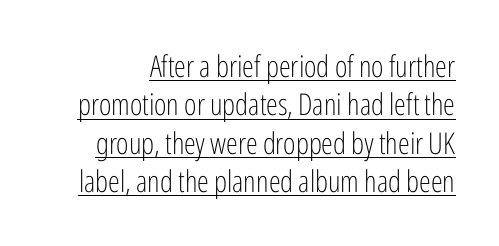
The image shows 30 px light, condensed sans-serif type, upright; set normal line spacing (1.28x), normal letter spacing, underlined; low stroke contrast and a medium x-height.
